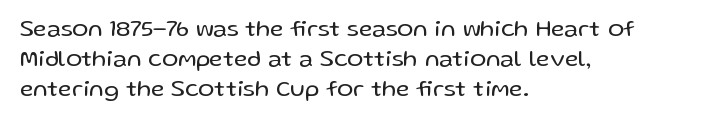
If you drew a line through each stem, it would be perfectly vertical. Tracking value appears to be zero — textbook default spacing. The rag falls on the right side of this text block. The face looks like a standard text weight, possibly lighter. The string is rendered with underlining switched off.
